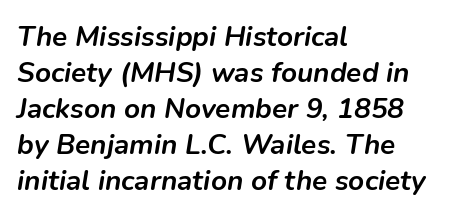
Plenty of ink on the page — the face is bold. In terms of leading, this rendering sits right in the middle. The rendering uses natural spacing where letterforms have individual widths. Casual observation: everything's shoved over to the left. No word sits above an underline. Standard letterfit; no display-style spreading of the glyphs.
